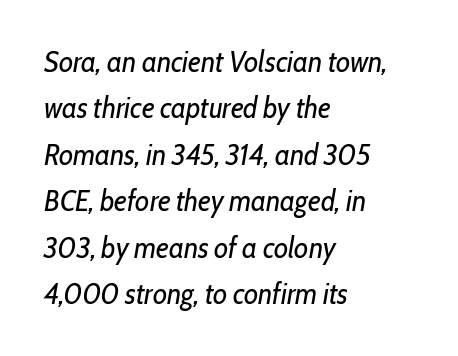
{"italic": "yes", "lean": "right", "slant_degrees": 10, "bold": "no", "weight": "regular", "width": "condensed", "stroke_contrast": "low", "x_height": "medium", "monospaced": "no", "underline": "no", "align": "left", "line_spacing": "normal", "line_spacing_ratio": 1.6, "letter_spacing": "normal", "letter_spacing_em": 0.0, "glyph_px": 29}
